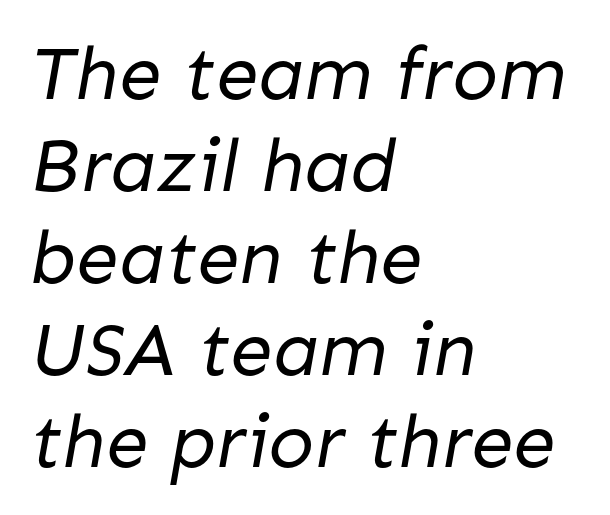
Descender tails drop into unmarked territory. The rendering uses natural spacing where letterforms have individual widths. The paragraph has a hard left edge and a soft right edge. No feet cap the strokes, marking this as sans-serif type.
